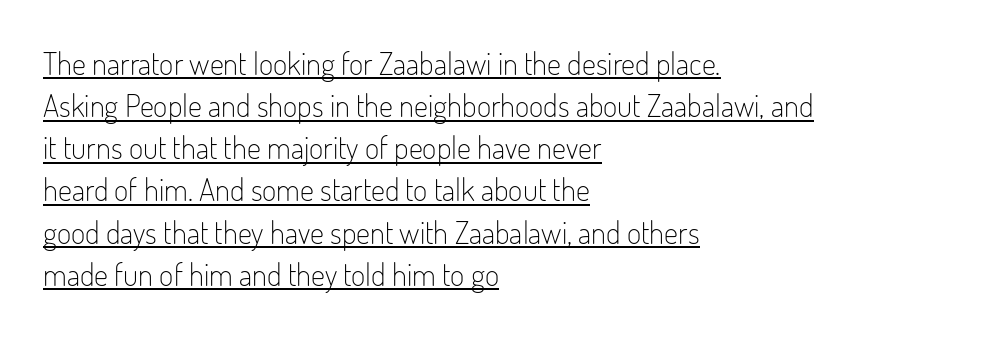
Q: Is the text bold? A: No.
Q: Is the text italic (slanted)? A: No, it is upright.
Q: Is the typeface a serif or a sans-serif typeface? A: Sans-serif.
Q: Is the text underlined? A: Yes.
Q: How is the paragraph aligned? A: Left-aligned.
Q: Is the spacing between letters normal or unusually wide? A: Normal.
Q: Is the spacing between lines tight, normal or loose? A: Normal.
Q: Width (condensed, normal, or wide)? A: Condensed.
Q: Stroke contrast? A: Low.
Q: x-height? A: Small.
Q: Monospaced? A: No.
